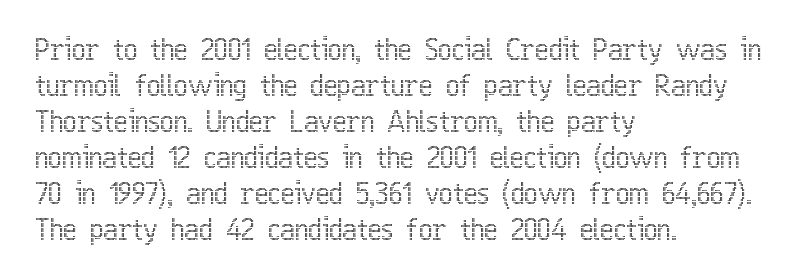
The image shows 29 px condensed type, upright; set left-aligned, line spacing 1.24x, normal letter spacing, not underlined; a medium x-height.
